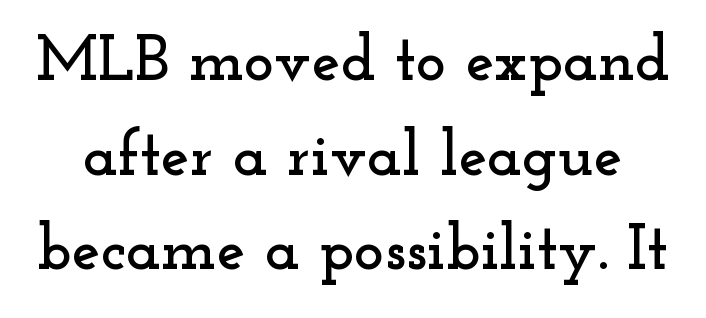
Q: Is the text italic (slanted)? A: No, it is upright.
Q: Is the typeface a serif or a sans-serif typeface? A: Serif.
Q: Is the text underlined? A: No.
Q: Is the spacing between letters normal or unusually wide? A: Normal.
Q: Is the spacing between lines tight, normal or loose? A: Normal.
Q: Width (condensed, normal, or wide)? A: Wide.
Q: Stroke contrast? A: Low.
Q: x-height? A: Small.
Q: Monospaced? A: No.
